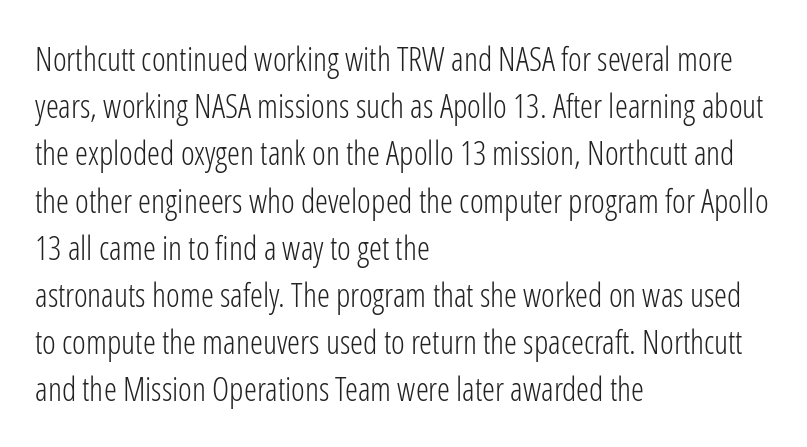
The image shows 33 px light, condensed sans-serif type, upright; set left-aligned, normal line spacing (1.43x), normal letter spacing, not underlined; low stroke contrast and a medium x-height.
